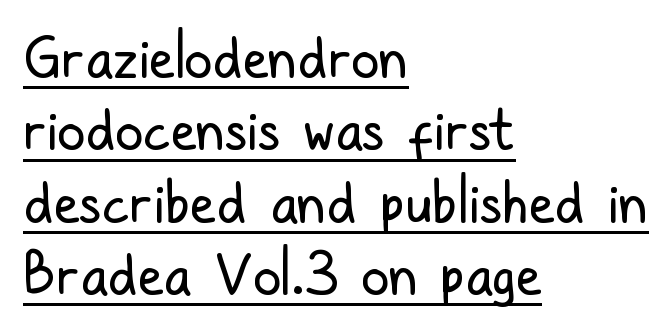
Q: Is the text bold? A: No.
Q: Is the text italic (slanted)? A: No, it is upright.
Q: Is the typeface a serif or a sans-serif typeface? A: Sans-serif.
Q: Is the text underlined? A: Yes.
Q: How is the paragraph aligned? A: Left-aligned.
Q: Is the spacing between letters normal or unusually wide? A: Normal.
Q: Is the spacing between lines tight, normal or loose? A: Normal.
Q: Width (condensed, normal, or wide)? A: Condensed.
Q: Stroke contrast? A: Low.
Q: x-height? A: Medium.
Q: Monospaced? A: No.
